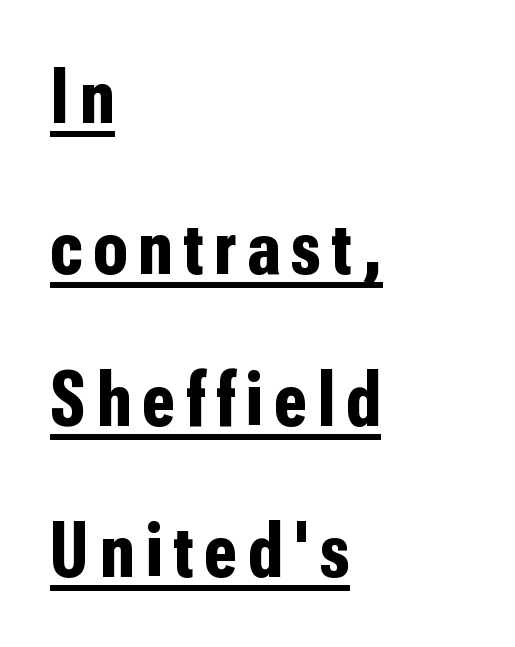
Q: Is the text bold? A: Yes.
Q: Is the text italic (slanted)? A: No, it is upright.
Q: Is the typeface a serif or a sans-serif typeface? A: Sans-serif.
Q: Is the text underlined? A: Yes.
Q: How is the paragraph aligned? A: Left-aligned.
Q: Is the spacing between lines tight, normal or loose? A: Loose.
Q: Width (condensed, normal, or wide)? A: Condensed.
Q: Stroke contrast? A: Low.
Q: x-height? A: Medium.
Q: Monospaced? A: No.
